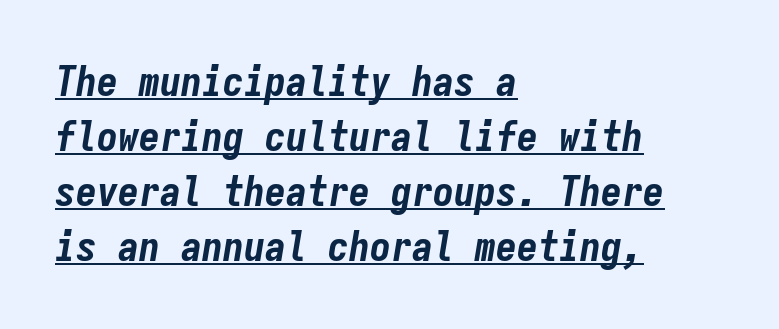
{"italic": "yes", "lean": "right", "slant_degrees": 9, "bold": "yes", "weight": "bold", "width": "condensed", "stroke_contrast": "low", "x_height": "medium", "monospaced": "yes", "underline": "yes", "align": "left", "line_spacing": "normal", "line_spacing_ratio": 1.31, "letter_spacing": "normal", "letter_spacing_em": 0.0, "glyph_px": 42}
